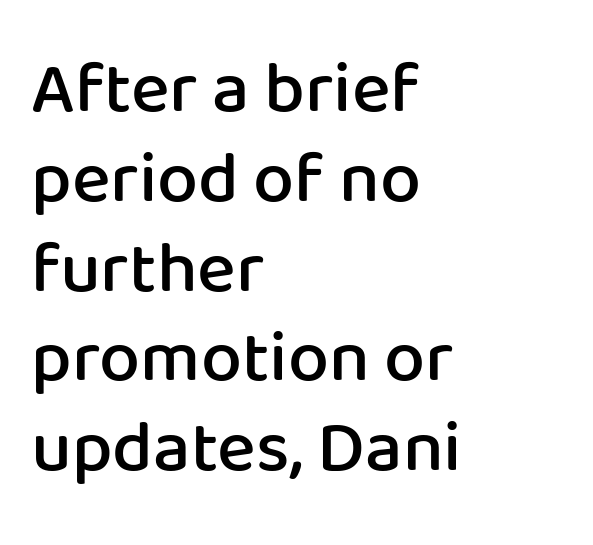
The image shows 73 px semibold sans-serif type, upright; set left-aligned, line spacing 1.23x, normal letter spacing, not underlined; low stroke contrast and a medium x-height.
